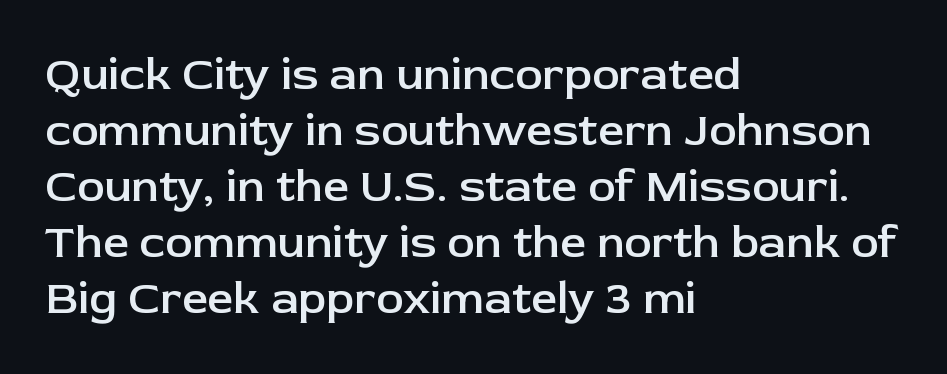
Q: Is the text bold? A: Semi-bold.
Q: Is the text italic (slanted)? A: No, it is upright.
Q: Is the typeface a serif or a sans-serif typeface? A: Sans-serif.
Q: Is the text underlined? A: No.
Q: How is the paragraph aligned? A: Left-aligned.
Q: Is the spacing between letters normal or unusually wide? A: Normal.
Q: Width (condensed, normal, or wide)? A: Normal.
Q: Stroke contrast? A: Low.
Q: x-height? A: Medium.
Q: Monospaced? A: No.
